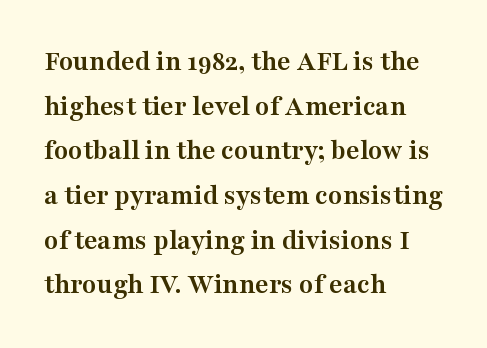
The image shows 29 px semibold, wide serif type, upright; set left-aligned, normal line spacing (1.54x), normal letter spacing, not underlined; medium stroke contrast and a medium x-height.
